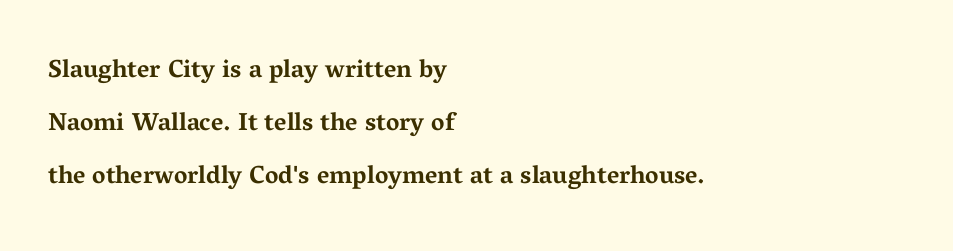
The image shows 25 px bold type, upright; set left-aligned, loose line spacing (2.13x), normal letter spacing, not underlined.
